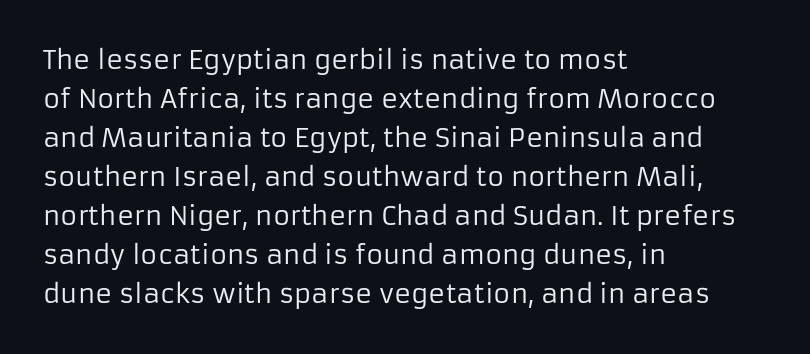
{"italic": "no", "bold": "no", "underline": "no", "align": "left", "line_spacing": "normal", "line_spacing_ratio": 1.5, "letter_spacing": "normal", "letter_spacing_em": 0.0, "glyph_px": 26}
